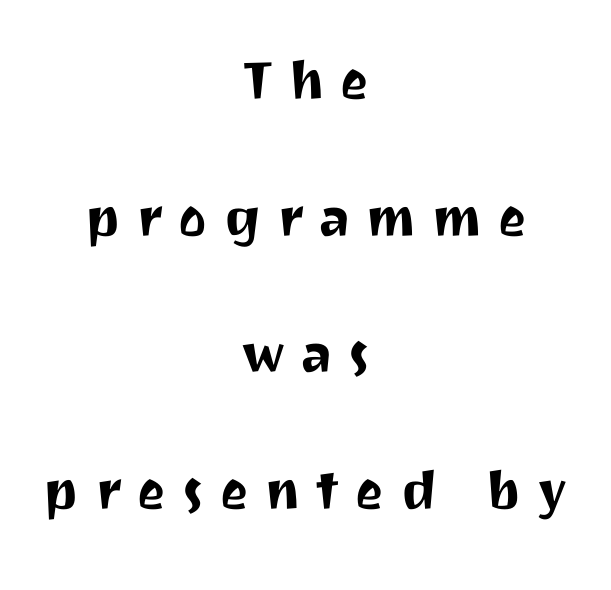
Q: Is the text italic (slanted)? A: No, it is upright.
Q: Is the typeface a serif or a sans-serif typeface? A: Sans-serif.
Q: Is the text underlined? A: No.
Q: How is the paragraph aligned? A: Centered.
Q: Is the spacing between letters normal or unusually wide? A: Unusually wide.
Q: Is the spacing between lines tight, normal or loose? A: Loose.
Q: Width (condensed, normal, or wide)? A: Normal.
Q: Stroke contrast? A: Medium.
Q: x-height? A: Medium.
Q: Monospaced? A: No.
